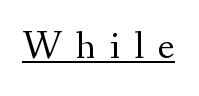
Q: Is the text bold? A: No.
Q: Is the text italic (slanted)? A: No, it is upright.
Q: Is the typeface a serif or a sans-serif typeface? A: Serif.
Q: Is the text underlined? A: Yes.
Q: Is the spacing between letters normal or unusually wide? A: Unusually wide.
Q: Width (condensed, normal, or wide)? A: Normal.
Q: Stroke contrast? A: Medium.
Q: x-height? A: Small.
Q: Monospaced? A: No.
